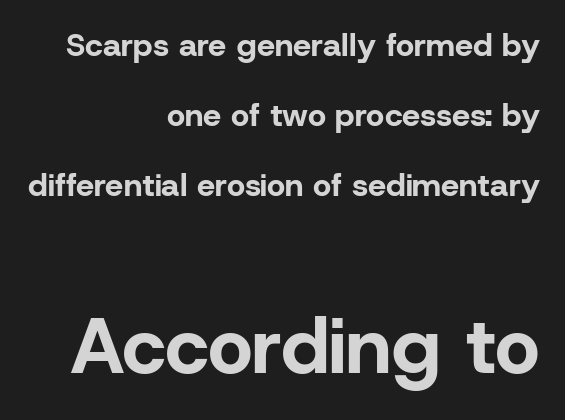
No word sits above an underline. Rows of type keep a wide berth in the vertical direction. Classification — sans serif. The sample has been set heavy, in full bold. Short and long lines alike share a common ending point at right. Character size in the trailing block exceeds that of the leading block.
